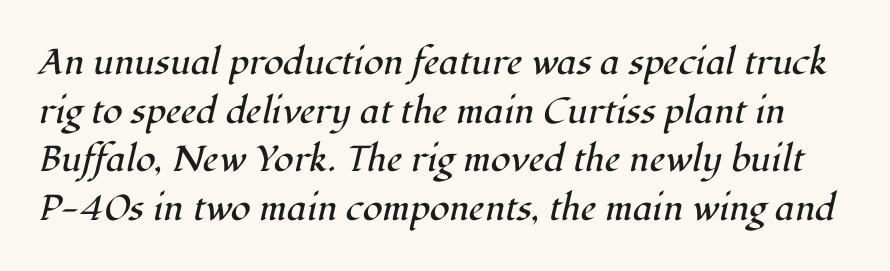
{"serif": "yes", "italic": "yes", "lean": "right", "slant_degrees": 12, "bold": "no", "weight": "regular", "width": "normal", "stroke_contrast": "high", "x_height": "medium", "monospaced": "no", "underline": "no", "line_spacing": "normal", "line_spacing_ratio": 1.35, "letter_spacing": "normal", "letter_spacing_em": 0.0, "glyph_px": 36}
